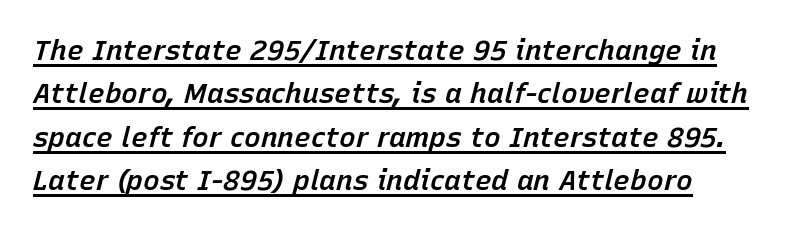
{"italic": "yes", "lean": "right", "slant_degrees": 15, "bold": "semi", "weight": "semibold", "width": "normal", "stroke_contrast": "low", "x_height": "medium", "monospaced": "no", "underline": "yes", "align": "left", "line_spacing": "normal", "line_spacing_ratio": 1.55, "letter_spacing": "normal", "letter_spacing_em": 0.0, "glyph_px": 28}
